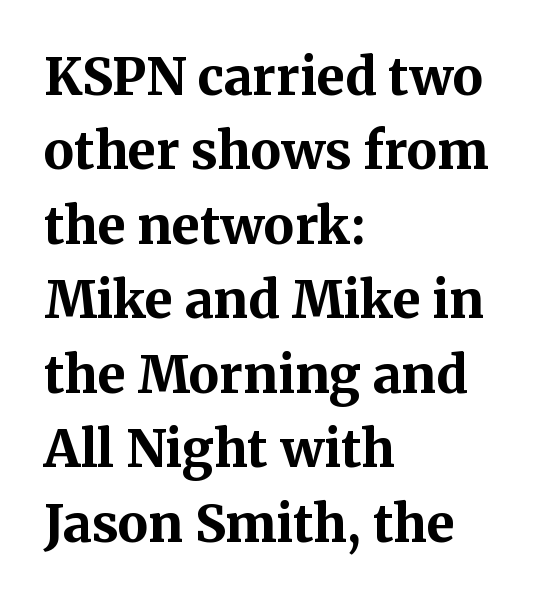
{"serif": "yes", "italic": "no", "bold": "yes", "weight": "bold", "width": "normal", "stroke_contrast": "medium", "x_height": "medium", "monospaced": "no", "underline": "no", "align": "left", "line_spacing": "normal", "line_spacing_ratio": 1.46, "letter_spacing": "normal", "letter_spacing_em": 0.0, "glyph_px": 51}
